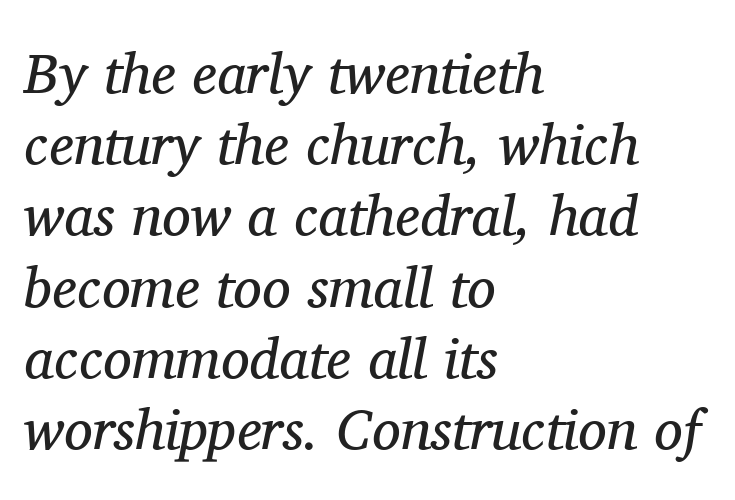
{"serif": "yes", "italic": "yes", "lean": "right", "slant_degrees": 11, "bold": "no", "weight": "regular", "width": "normal", "stroke_contrast": "medium", "x_height": "medium", "monospaced": "no", "underline": "no", "align": "left", "line_spacing": "normal", "line_spacing_ratio": 1.25, "letter_spacing": "normal", "letter_spacing_em": 0.0, "glyph_px": 57}
